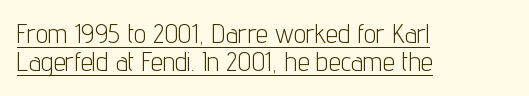
These characters rest on top of a visible drawn line. Line beginnings align vertically; line endings do not. The strokes carry an ordinary text weight at most. A typesetter would mark this as roman, not italic. Students, observe: this is what under-led, compact text looks like. Letter spacing: default.
